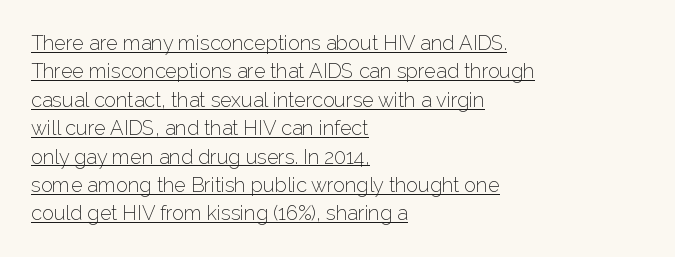
Q: Is the text bold? A: No.
Q: Is the text italic (slanted)? A: No, it is upright.
Q: Is the text underlined? A: Yes.
Q: How is the paragraph aligned? A: Left-aligned.
Q: Is the spacing between letters normal or unusually wide? A: Normal.
Q: Is the spacing between lines tight, normal or loose? A: Normal.
